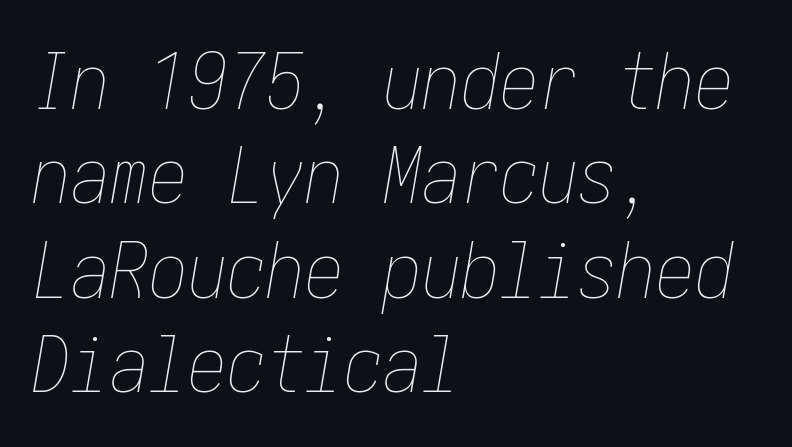
Spacing between characters is what you'd get straight out of the box. Teacher's note: observe the even left margin — that is flush-left alignment. Is the stroke heavy? The answer is a plain regular-or-lighter. Would a proofreader flag this as italicized? Yes. This rendering features lettering with no underline.
